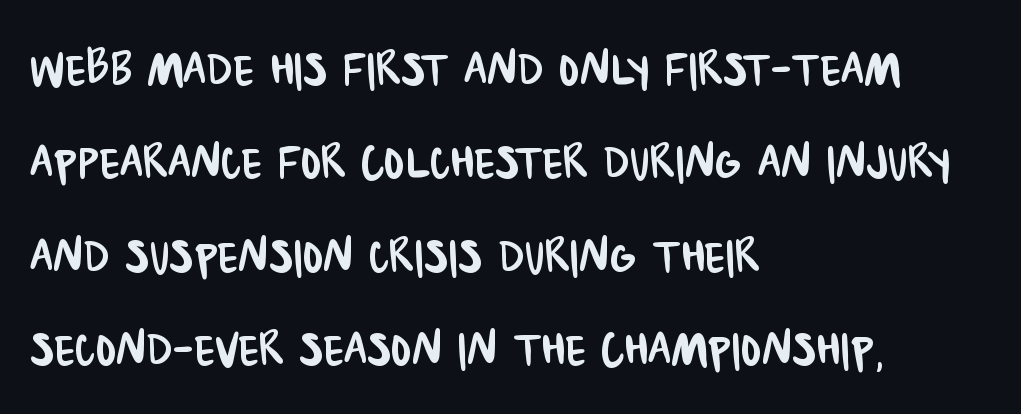
Is this a fixed-width face? No — the glyphs have proportional, varying widths. Underlining? Definitely not there. In terms of letterform style, serifs are entirely absent. The passage is arranged the way most books set body copy — flush left. Each word holds together tightly as a unit, with standard inter-letter gaps.
